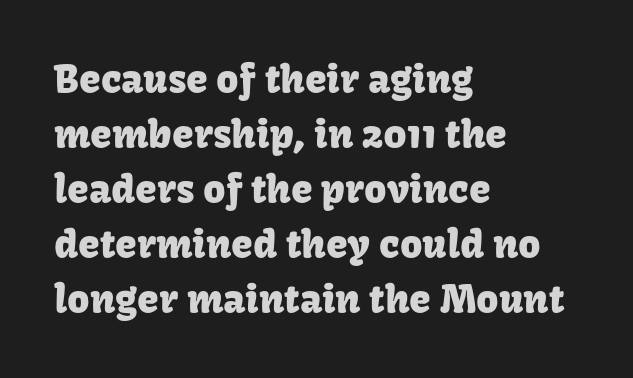
{"serif": "no", "italic": "no", "width": "normal", "stroke_contrast": "low", "x_height": "medium", "monospaced": "no", "underline": "no", "align": "left", "line_spacing": "normal", "line_spacing_ratio": 1.41, "letter_spacing": "normal", "letter_spacing_em": 0.0, "glyph_px": 39}
